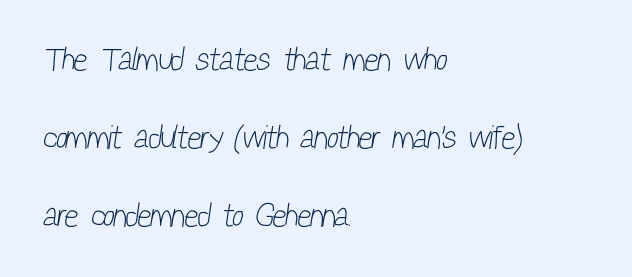
Q: Is the text bold? A: No.
Q: Is the typeface a serif or a sans-serif typeface? A: Sans-serif.
Q: Is the text underlined? A: No.
Q: How is the paragraph aligned? A: Left-aligned.
Q: Is the spacing between letters normal or unusually wide? A: Normal.
Q: Is the spacing between lines tight, normal or loose? A: Loose.
Q: Width (condensed, normal, or wide)? A: Condensed.
Q: Stroke contrast? A: Low.
Q: x-height? A: Medium.
Q: Monospaced? A: No.
